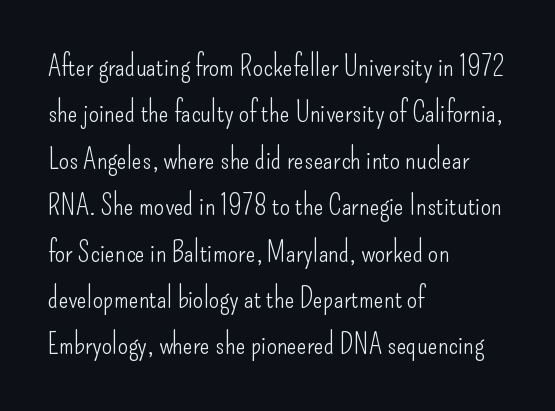
Q: Is the text bold? A: No.
Q: Is the text italic (slanted)? A: No, it is upright.
Q: Is the typeface a serif or a sans-serif typeface? A: Sans-serif.
Q: Is the text underlined? A: No.
Q: How is the paragraph aligned? A: Left-aligned.
Q: Is the spacing between letters normal or unusually wide? A: Normal.
Q: Is the spacing between lines tight, normal or loose? A: Normal.
Q: Width (condensed, normal, or wide)? A: Condensed.
Q: Stroke contrast? A: Low.
Q: x-height? A: Small.
Q: Monospaced? A: No.
